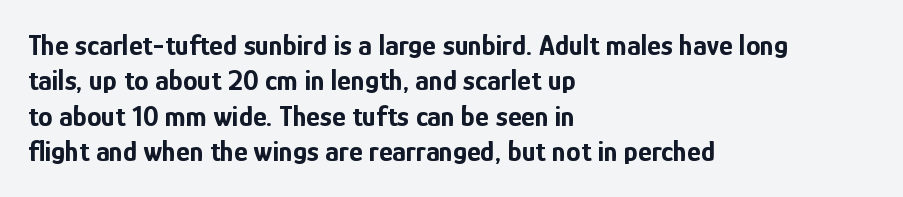
The image shows 29 px bold, condensed sans-serif type, upright; set left-aligned, line spacing 1.22x, normal letter spacing, not underlined; low stroke contrast and a medium x-height.
